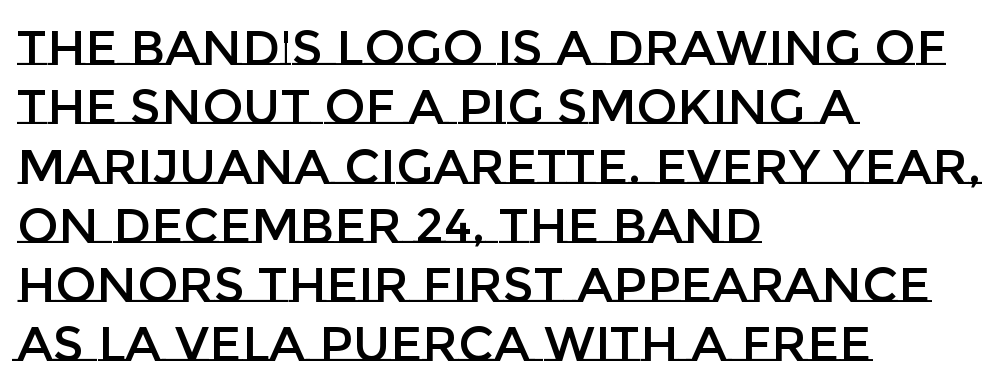
Q: Is the text italic (slanted)? A: No, it is upright.
Q: Is the text underlined? A: No.
Q: How is the paragraph aligned? A: Left-aligned.
Q: Is the spacing between letters normal or unusually wide? A: Normal.
Q: Width (condensed, normal, or wide)? A: Normal.
Q: Stroke contrast? A: Low.
Q: x-height? A: Large.
Q: Monospaced? A: No.
